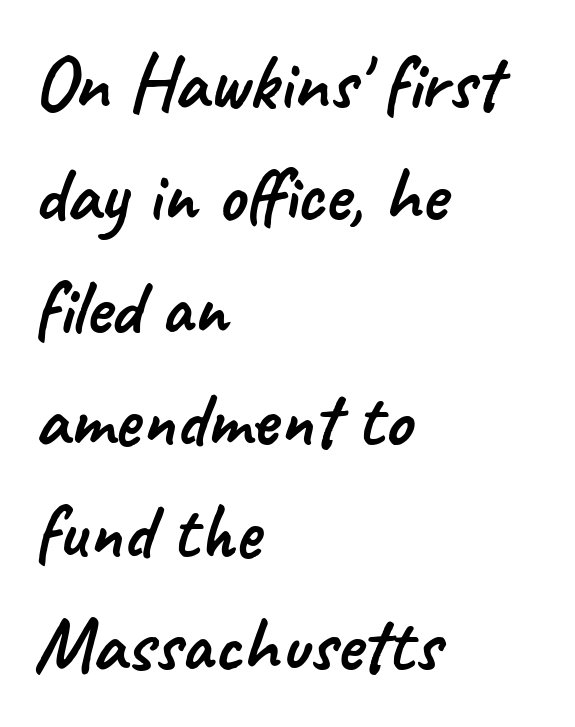
The image shows 78 px sans-serif type; set left-aligned, normal line spacing (1.44x), normal letter spacing, not underlined; low stroke contrast and a small x-height.
